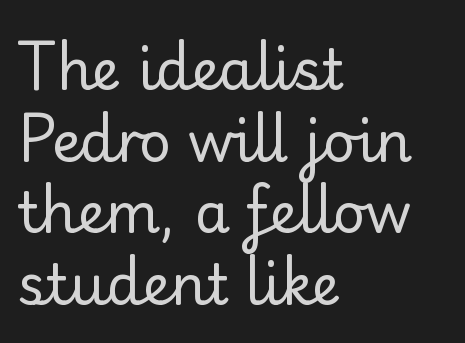
The image shows 56 px regular-weight sans-serif type, upright; set left-aligned, normal line spacing (1.28x), normal letter spacing, not underlined; low stroke contrast and a small x-height.
